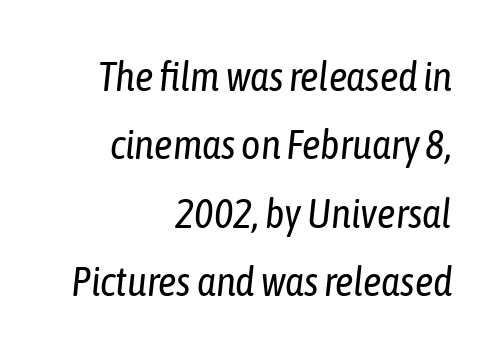
{"italic": "yes", "lean": "right", "slant_degrees": 6, "bold": "no", "weight": "regular", "width": "condensed", "stroke_contrast": "low", "x_height": "medium", "monospaced": "no", "underline": "no", "align": "right", "line_spacing": "normal", "line_spacing_ratio": 1.67, "letter_spacing": "normal", "letter_spacing_em": 0.0, "glyph_px": 41}
